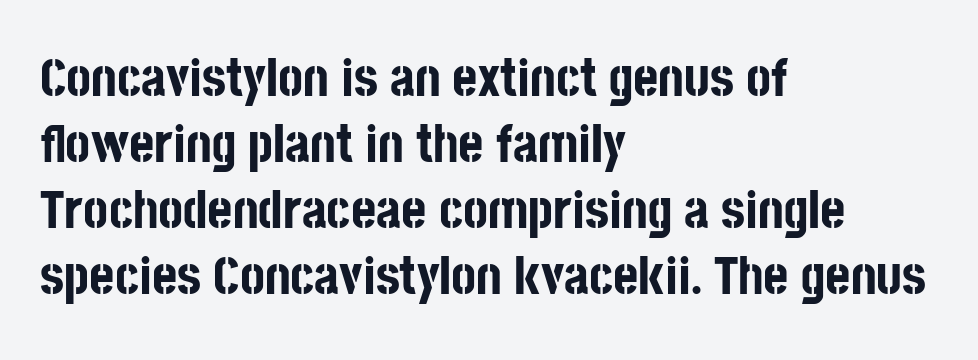
{"serif": "no", "italic": "no", "bold": "yes", "weight": "bold", "width": "condensed", "stroke_contrast": "low", "x_height": "large", "monospaced": "no", "underline": "no", "align": "left", "line_spacing_ratio": 1.22, "letter_spacing": "normal", "letter_spacing_em": 0.0, "glyph_px": 54}
